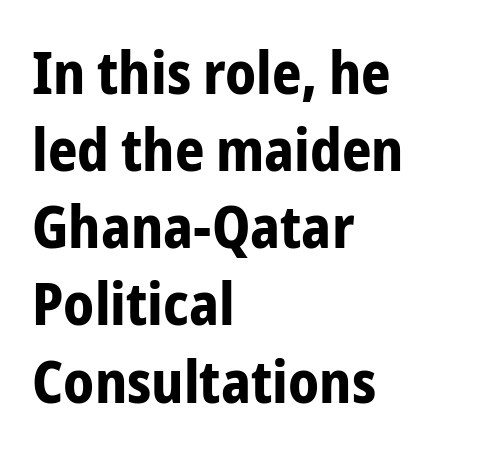
{"serif": "no", "italic": "no", "bold": "yes", "weight": "bold", "width": "condensed", "stroke_contrast": "low", "x_height": "medium", "monospaced": "no", "underline": "no", "align": "left", "line_spacing": "normal", "line_spacing_ratio": 1.33, "letter_spacing": "normal", "letter_spacing_em": 0.0, "glyph_px": 58}
